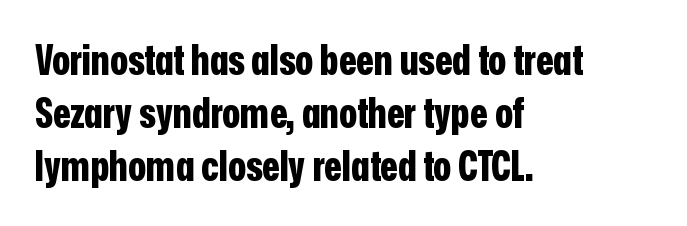
The designer left line spacing at the default. Nope, no serifs anywhere on these letters. You could not count columns in this text — the font is proportionally spaced. The glyphs are unaccompanied by any horizontal stroke below them. These lines were composed using upright roman letters. The sample has been set heavy, in full bold.
